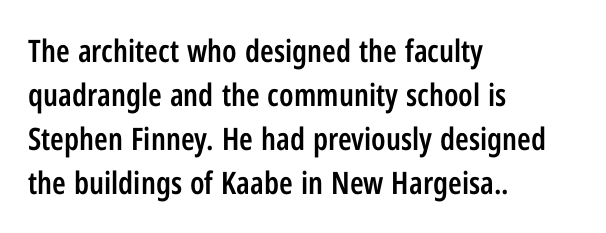
Q: Is the text bold? A: Semi-bold.
Q: Is the text italic (slanted)? A: No, it is upright.
Q: Is the typeface a serif or a sans-serif typeface? A: Sans-serif.
Q: Is the text underlined? A: No.
Q: How is the paragraph aligned? A: Left-aligned.
Q: Is the spacing between letters normal or unusually wide? A: Normal.
Q: Is the spacing between lines tight, normal or loose? A: Normal.
Q: Width (condensed, normal, or wide)? A: Condensed.
Q: Stroke contrast? A: Low.
Q: x-height? A: Medium.
Q: Monospaced? A: No.
